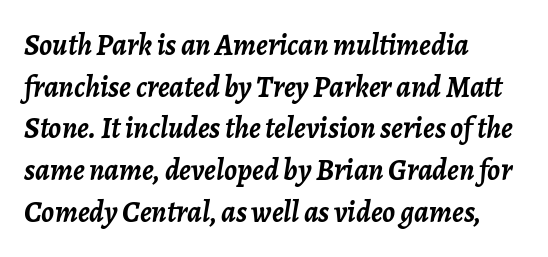
The image shows 30 px semibold type, italic (leaning right); set left-aligned, normal line spacing (1.39x), normal letter spacing, not underlined; low stroke contrast and a medium x-height.
